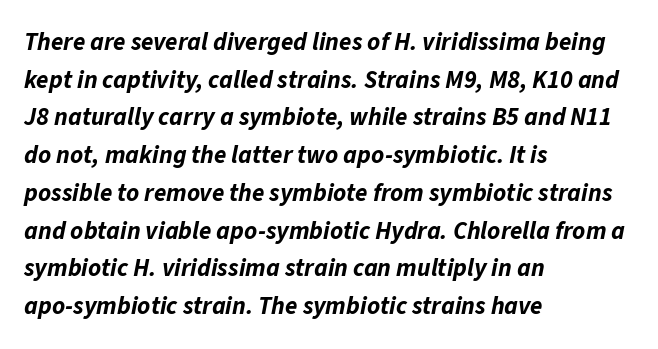
{"italic": "yes", "lean": "right", "slant_degrees": 11, "bold": "yes", "underline": "no", "align": "left", "line_spacing": "normal", "line_spacing_ratio": 1.51, "letter_spacing": "normal", "letter_spacing_em": 0.0, "glyph_px": 25}
